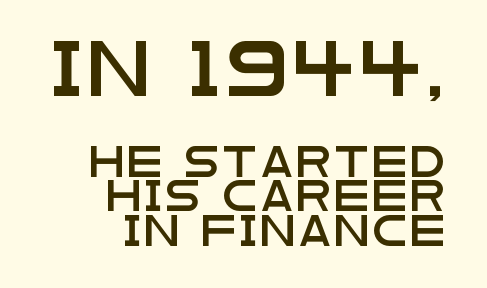
Q: Is the text italic (slanted)? A: No, it is upright.
Q: Is the typeface a serif or a sans-serif typeface? A: Sans-serif.
Q: Is the text underlined? A: No.
Q: How is the paragraph aligned? A: Right-aligned.
Q: Is the spacing between lines tight, normal or loose? A: Tight.
Q: Which block of text is set in a larger size, the first (top) or the second (bottom)? A: The first (top) one.
Q: Width (condensed, normal, or wide)? A: Wide.
Q: Stroke contrast? A: Low.
Q: x-height? A: Large.
Q: Monospaced? A: No.
